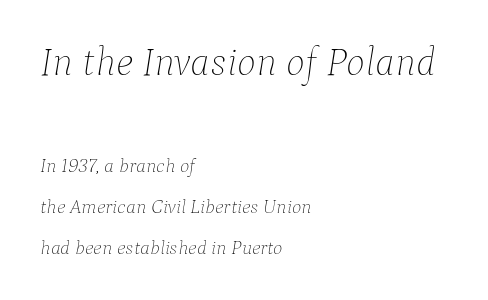
Whoever set this made the first block the dominant, larger element. Leading: increased. Nothing heavy about these letters — not bold at all. You could not count columns in this text — the font is proportionally spaced. It's the slanting kind of type. In CSS terms this would be text-align: left.
